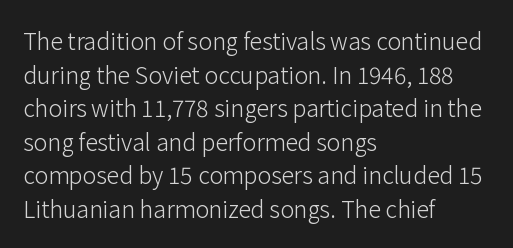
{"italic": "no", "bold": "no", "underline": "no", "align": "left", "line_spacing": "normal", "line_spacing_ratio": 1.46, "letter_spacing": "normal", "letter_spacing_em": 0.0, "glyph_px": 23}
